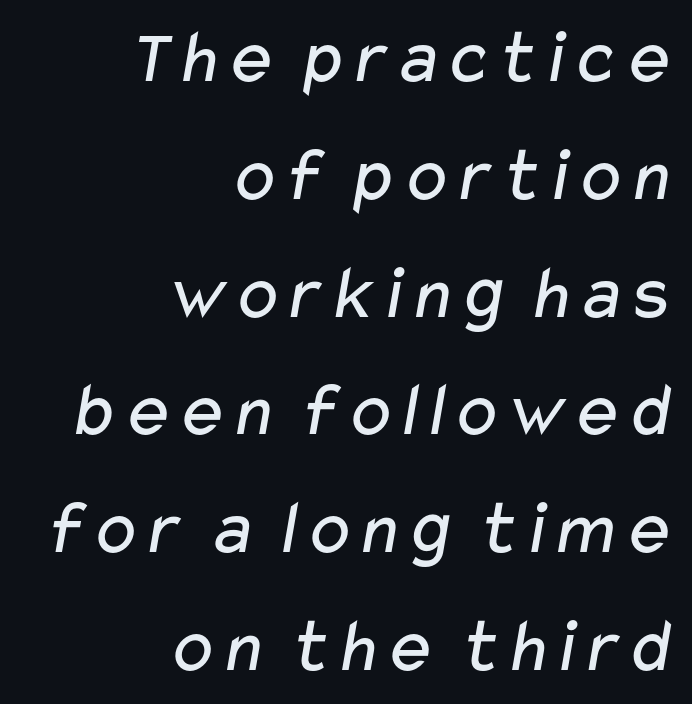
Baseline-to-baseline distance is the conventional proportion of letter height. Observe the absence of serifs on each vertical stroke in this sample. The characters are drawn with everyday or finer stroke widths. Underline: absent. The lines are quadded right. Is this a fixed-width face? No — the glyphs have proportional, varying widths.
